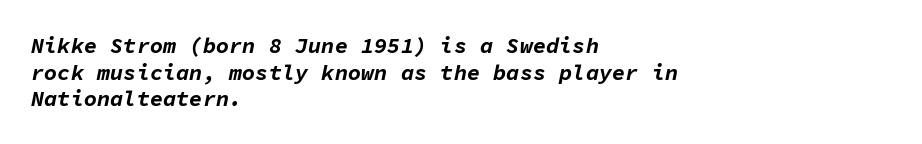
The sample has been set heavy, in full bold. Spacing between characters is what you'd get straight out of the box. Each line starts at the same left margin while the right side varies. Descenders are the only things crossing below the line. You can tell it's italic because the verticals aren't actually vertical.
